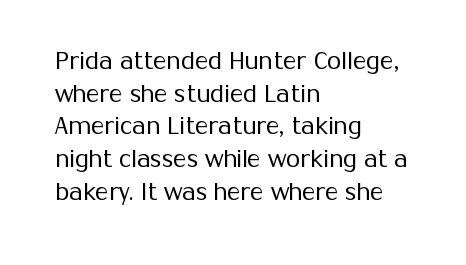
{"italic": "no", "bold": "no", "underline": "no", "align": "left", "line_spacing": "normal", "line_spacing_ratio": 1.42, "letter_spacing": "normal", "letter_spacing_em": 0.0, "glyph_px": 23}
